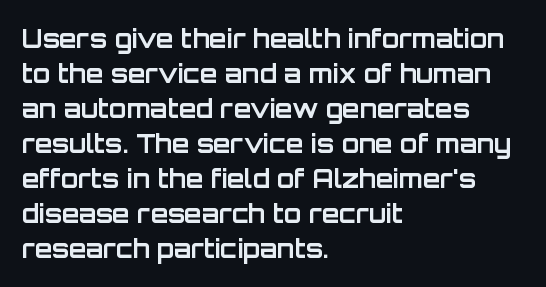
Nope, not italic — everything's standing straight. Regular leading. Teacher's note: observe the even left margin — that is flush-left alignment. The space beneath each line is pristine and unruled. Glyph-to-glyph distance matches everyday printed text.
